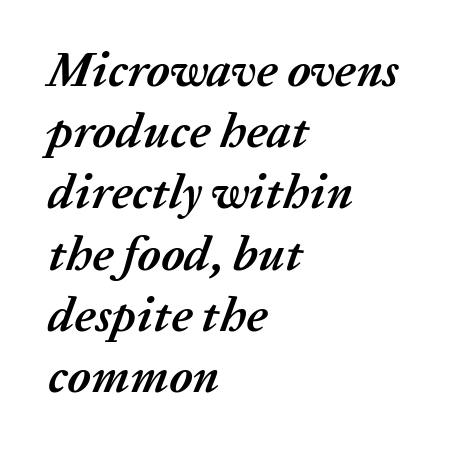
{"italic": "yes", "lean": "right", "slant_degrees": 20, "bold": "yes", "weight": "semibold", "width": "normal", "stroke_contrast": "medium", "x_height": "medium", "monospaced": "no", "underline": "no", "align": "left", "line_spacing": "normal", "line_spacing_ratio": 1.25, "letter_spacing": "normal", "letter_spacing_em": 0.0, "glyph_px": 49}
